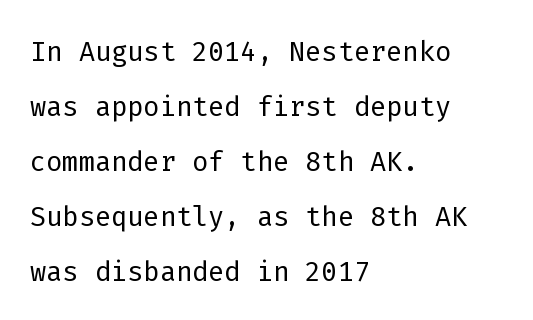
{"serif": "no", "italic": "no", "bold": "no", "weight": "light", "width": "normal", "stroke_contrast": "low", "x_height": "medium", "monospaced": "yes", "underline": "no", "align": "left", "line_spacing": "normal", "line_spacing_ratio": 1.45, "letter_spacing": "normal", "letter_spacing_em": 0.0, "glyph_px": 38}
